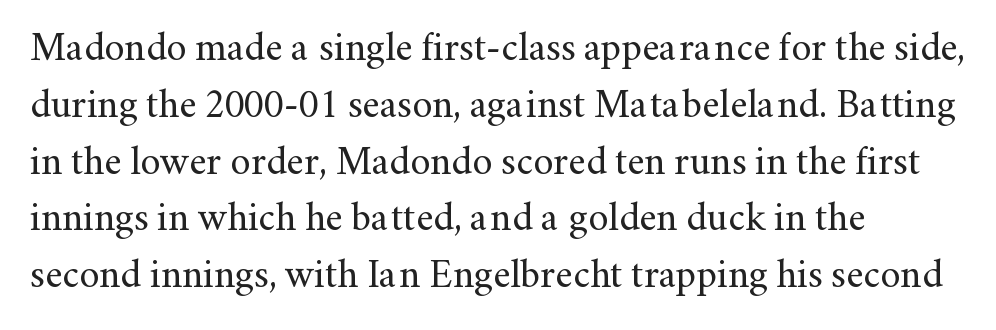
The image shows 40 px regular-weight serif type, upright; set left-aligned, normal line spacing (1.42x), normal letter spacing, not underlined; medium stroke contrast and a small x-height.
